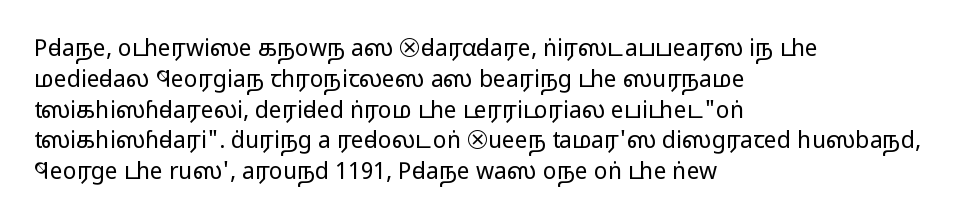
Q: Is the text bold? A: No.
Q: Is the text italic (slanted)? A: No, it is upright.
Q: Is the text underlined? A: No.
Q: How is the paragraph aligned? A: Left-aligned.
Q: Is the spacing between letters normal or unusually wide? A: Normal.
Q: Is the spacing between lines tight, normal or loose? A: Normal.
